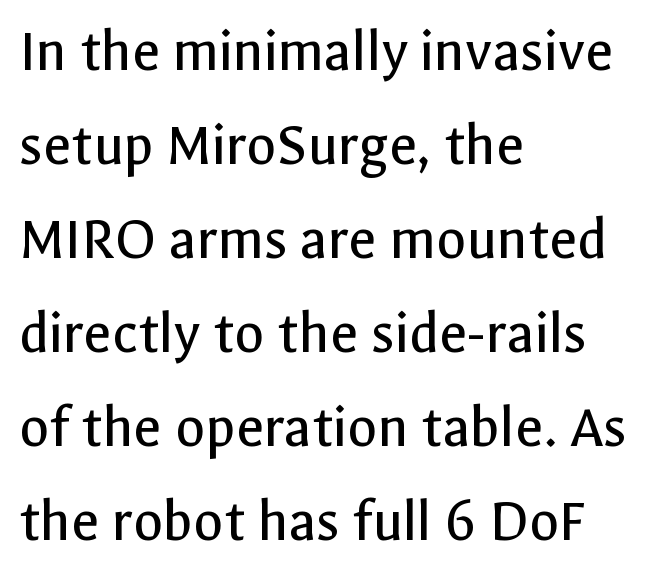
Q: Is the text bold? A: No.
Q: Is the text italic (slanted)? A: No, it is upright.
Q: Is the typeface a serif or a sans-serif typeface? A: Sans-serif.
Q: Is the text underlined? A: No.
Q: How is the paragraph aligned? A: Left-aligned.
Q: Is the spacing between letters normal or unusually wide? A: Normal.
Q: Is the spacing between lines tight, normal or loose? A: Normal.
Q: Width (condensed, normal, or wide)? A: Normal.
Q: x-height? A: Medium.
Q: Monospaced? A: No.
